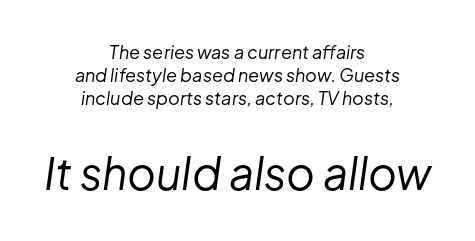
The image shows 44 px regular-weight type, italic (leaning right); set centered, normal line spacing (1.28x), normal letter spacing, not underlined; the second (bottom) block is 2.44x larger; low stroke contrast and a medium x-height.
